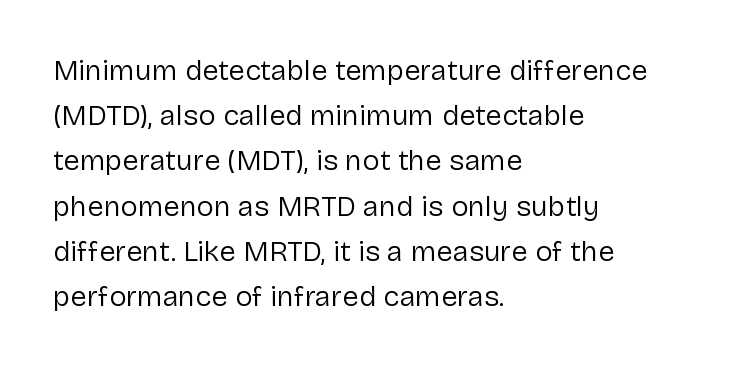
This is sans-serif lettering, the kind often seen on screens and signage. The lettering stays uniformly vertical, giving the passage a roman look. Beneath every word, the page is bare. The face used here is proportionally spaced, like ordinary book or web type. Summary of weight: not heavy and not bold.
